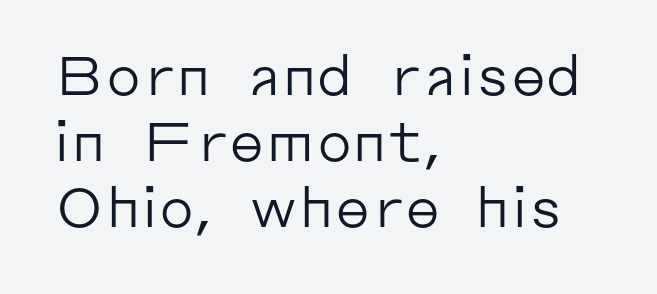
{"serif": "no", "italic": "no", "bold": "no", "weight": "regular", "width": "normal", "stroke_contrast": "low", "x_height": "medium", "monospaced": "no", "underline": "no", "align": "left", "line_spacing_ratio": 1.2, "letter_spacing": "normal", "letter_spacing_em": 0.0, "glyph_px": 55}
